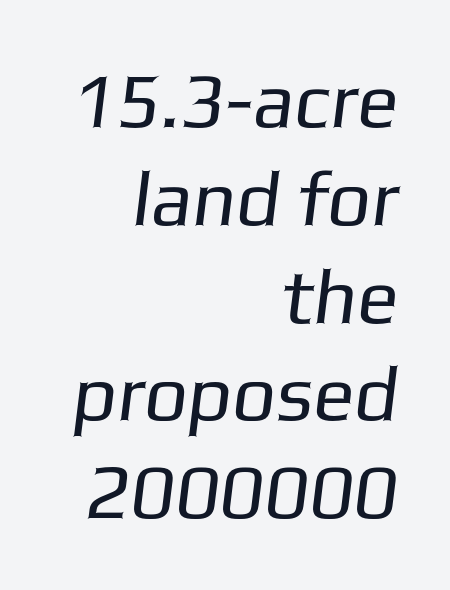
Q: Is the text bold? A: No.
Q: Is the typeface a serif or a sans-serif typeface? A: Sans-serif.
Q: Is the text underlined? A: No.
Q: How is the paragraph aligned? A: Right-aligned.
Q: Is the spacing between letters normal or unusually wide? A: Normal.
Q: Is the spacing between lines tight, normal or loose? A: Normal.
Q: Width (condensed, normal, or wide)? A: Normal.
Q: Stroke contrast? A: Low.
Q: x-height? A: Medium.
Q: Monospaced? A: No.
